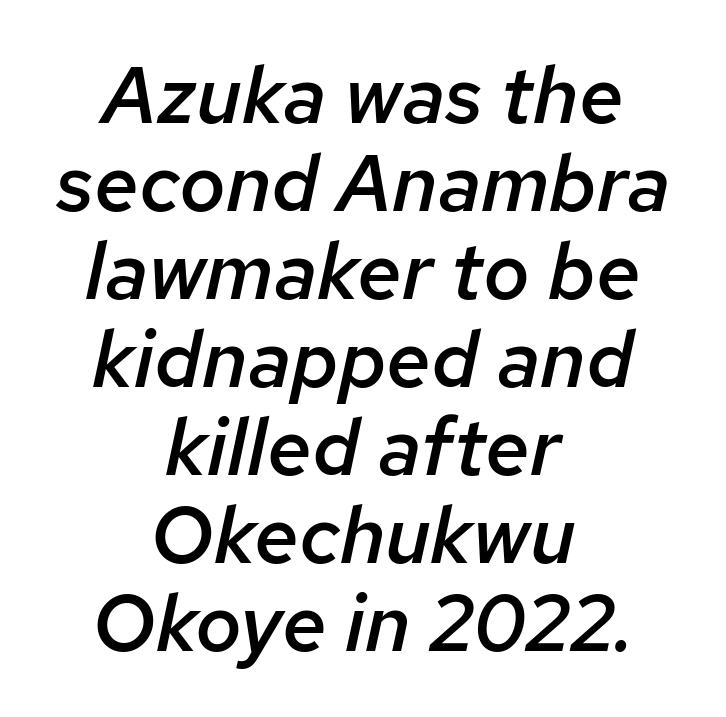
The image shows 80 px semibold type, italic (leaning right); set centered, tight line spacing (1.1x), normal letter spacing, not underlined; low stroke contrast and a medium x-height.
